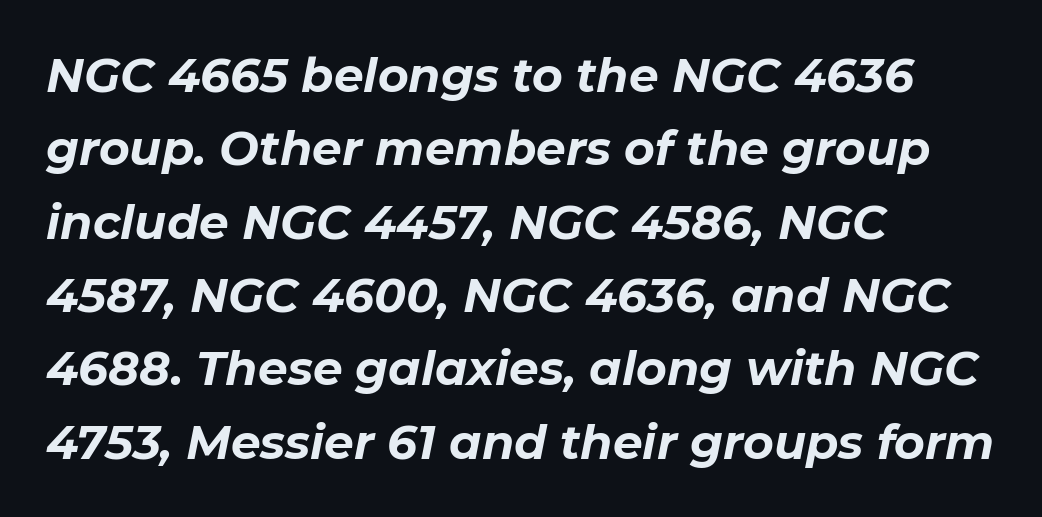
The image shows 47 px bold type, italic (leaning right); set left-aligned, normal line spacing (1.56x), normal letter spacing, not underlined; low stroke contrast and a medium x-height.
